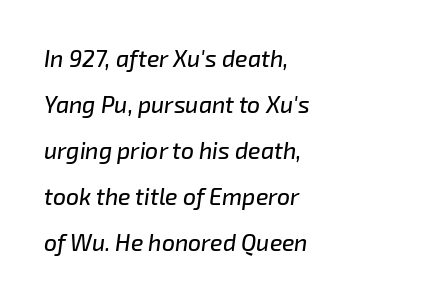
{"italic": "yes", "lean": "right", "slant_degrees": 8, "underline": "no", "align": "left", "line_spacing": "loose", "line_spacing_ratio": 2.0, "letter_spacing": "normal", "letter_spacing_em": 0.0, "glyph_px": 23}
